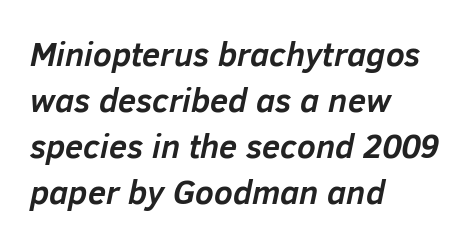
{"italic": "yes", "lean": "right", "slant_degrees": 12, "bold": "yes", "weight": "semibold", "width": "normal", "stroke_contrast": "low", "x_height": "medium", "monospaced": "no", "underline": "no", "align": "left", "line_spacing": "normal", "line_spacing_ratio": 1.39, "letter_spacing": "normal", "letter_spacing_em": 0.0, "glyph_px": 33}
